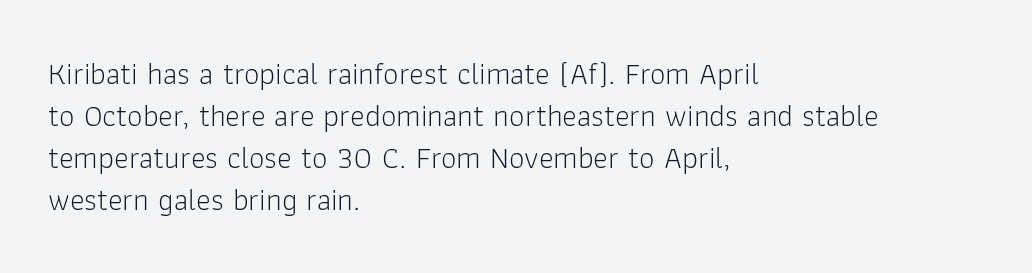
The image shows 31 px light sans-serif type, upright; set left-aligned, normal line spacing (1.36x), normal letter spacing, not underlined; low stroke contrast and a medium x-height.
